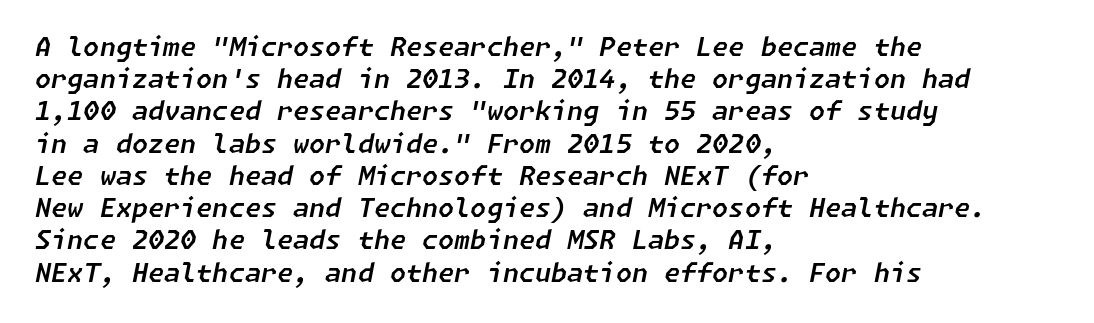
{"italic": "yes", "lean": "right", "slant_degrees": 11, "underline": "no", "align": "left", "line_spacing_ratio": 1.24, "letter_spacing": "normal", "letter_spacing_em": 0.0, "glyph_px": 26}
